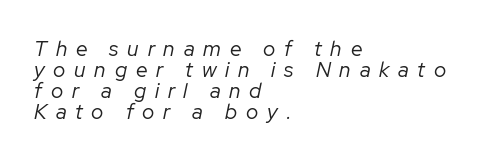
Cramped leading. Short note: letters widely spaced. Is the type slanted? Yes — the strokes lean at a clear angle. This sample is left-justified, so line endings fall wherever the words run out.
